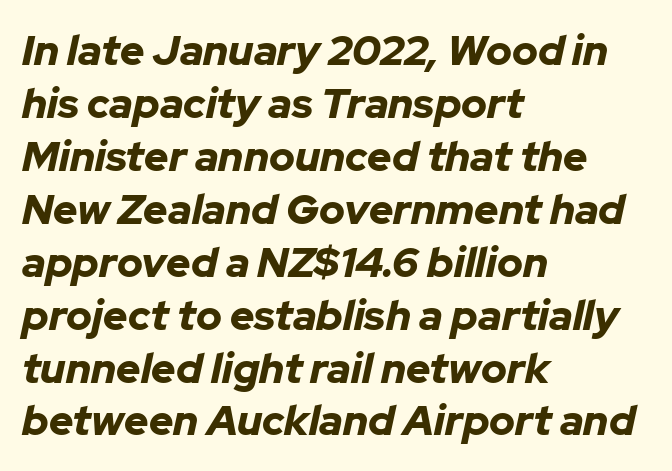
Q: Is the text bold? A: Yes.
Q: Is the text italic (slanted)? A: Yes, it leans right by about 12 degrees.
Q: Is the text underlined? A: No.
Q: How is the paragraph aligned? A: Left-aligned.
Q: Is the spacing between letters normal or unusually wide? A: Normal.
Q: Is the spacing between lines tight, normal or loose? A: Normal.
Q: Width (condensed, normal, or wide)? A: Normal.
Q: Stroke contrast? A: Low.
Q: x-height? A: Medium.
Q: Monospaced? A: No.
